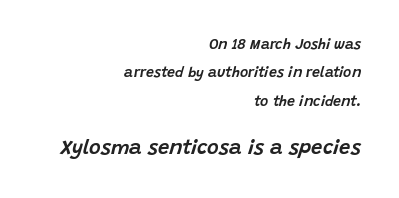
The image shows 20 px text type, italic (leaning right); set right-aligned, loose line spacing (2.02x), normal letter spacing, not underlined; the second (bottom) block is 1.43x larger.
